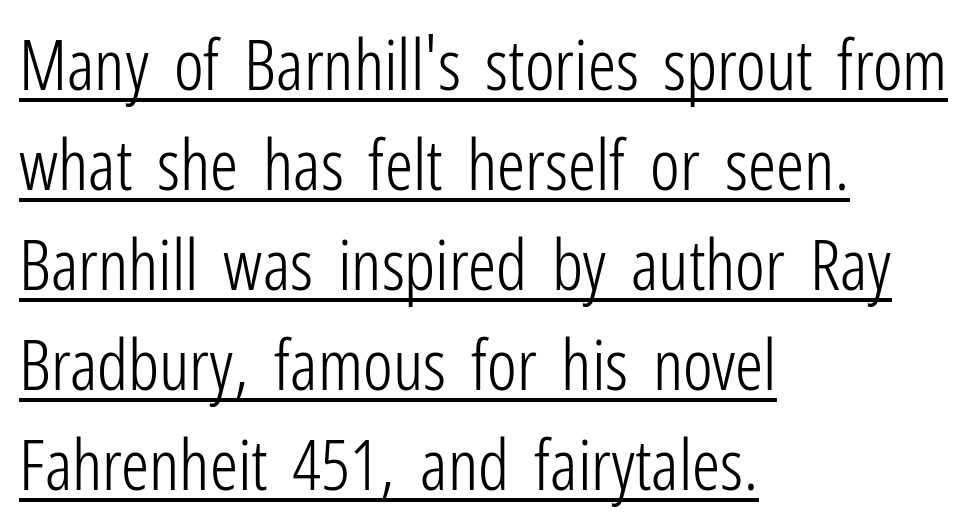
The compositor pushed each line to the left boundary. These lines are composed in type without serifs. Looks like someone drew a line under every word here. These lines were composed using upright roman letters. Looks like regular typesetting: each glyph gets only the width it needs.
